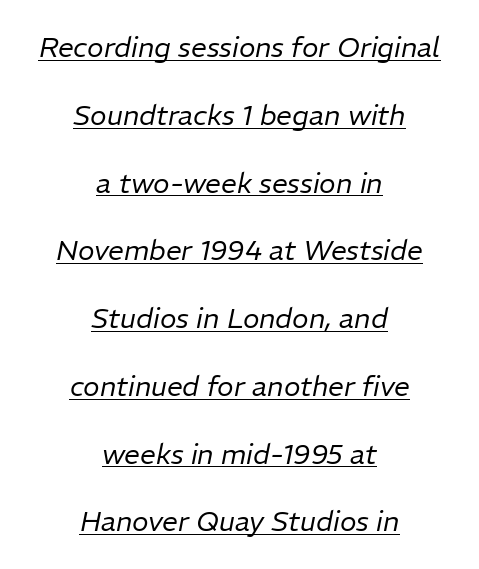
Q: Is the text bold? A: No.
Q: Is the text italic (slanted)? A: Yes, it leans right by about 11 degrees.
Q: Is the text underlined? A: Yes.
Q: How is the paragraph aligned? A: Centered.
Q: Is the spacing between letters normal or unusually wide? A: Normal.
Q: Is the spacing between lines tight, normal or loose? A: Loose.
Q: Width (condensed, normal, or wide)? A: Normal.
Q: Stroke contrast? A: Low.
Q: x-height? A: Medium.
Q: Monospaced? A: No.
